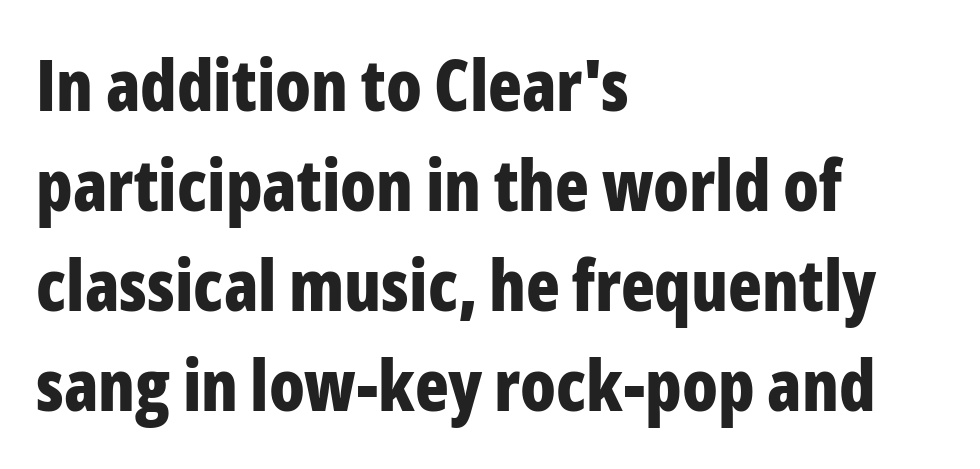
The image shows 70 px bold, condensed sans-serif type, upright; set left-aligned, normal line spacing (1.43x), normal letter spacing, not underlined; low stroke contrast and a medium x-height.
